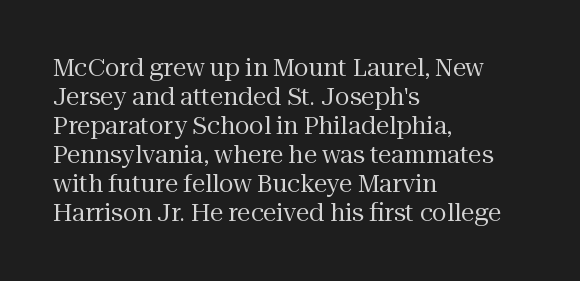
The strokes carry an ordinary text weight at most. Default kerning and tracking; the words read as compact shapes. The gap between lines stays unmarked. Does the lettering tilt? It doesn't — this is upright.
